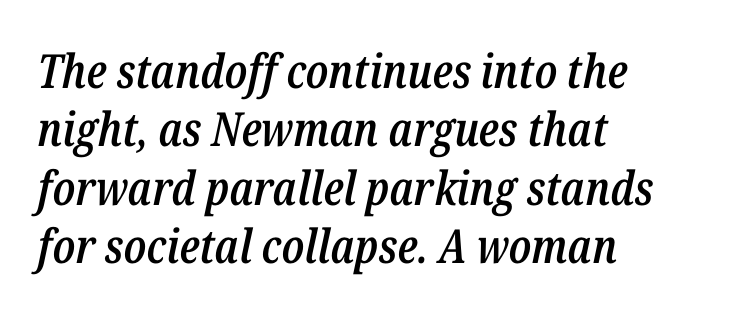
Typographic density is moderately raised because the face is semibold. The text block is weighted toward the left margin, trailing off unevenly rightward. Spacing verdict: proportional, widths tailored to each character. The passage shown is not underscored anywhere. The passage shown leans; its letterforms are oblique.
